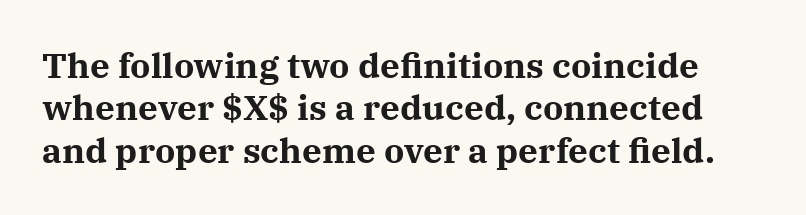
This sample uses an upright cut, with every glyph sitting square on the baseline. A typesetter would call this proportional, since set widths differ per character. Every letter is thick-stroked: bold, no question. Words appear dense and cohesive because spacing is normal. Honestly, there is no underline to notice here at all.
